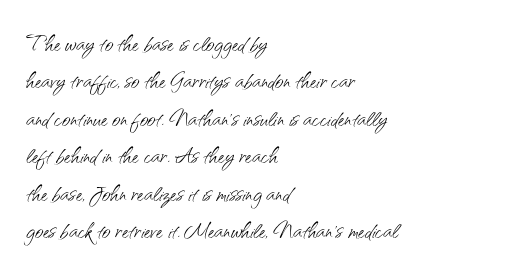
{"serif": "no", "bold": "no", "weight": "light", "width": "normal", "stroke_contrast": "medium", "x_height": "small", "monospaced": "no", "underline": "no", "align": "left", "line_spacing": "normal", "line_spacing_ratio": 1.29, "letter_spacing": "normal", "letter_spacing_em": 0.0, "glyph_px": 29}
